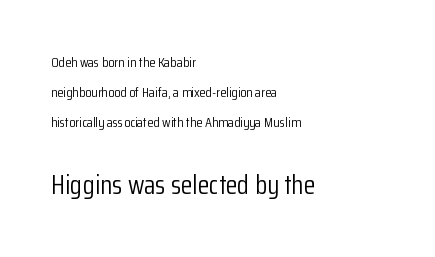
{"italic": "no", "bold": "no", "underline": "no", "align": "left", "line_spacing": "loose", "line_spacing_ratio": 2.15, "letter_spacing": "normal", "letter_spacing_em": 0.0, "larger_block": "second", "size_ratio": 1.93, "glyph_px": 27}
